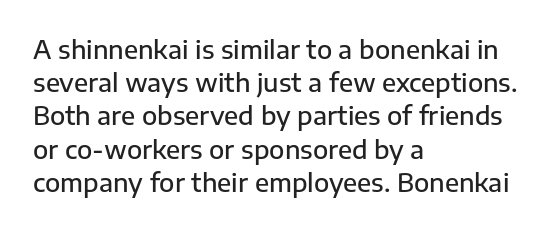
{"italic": "no", "bold": "semi", "underline": "no", "align": "left", "line_spacing": "normal", "line_spacing_ratio": 1.33, "letter_spacing": "normal", "letter_spacing_em": 0.0, "glyph_px": 25}
